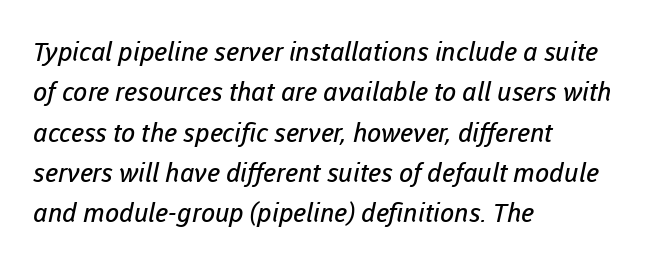
{"bold": "no", "underline": "no", "align": "left", "line_spacing": "normal", "line_spacing_ratio": 1.55, "letter_spacing": "normal", "letter_spacing_em": 0.0, "glyph_px": 26}
